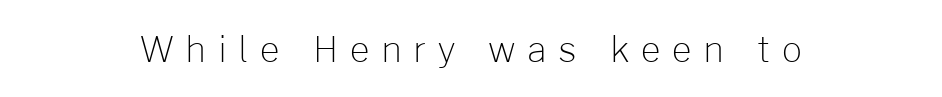
Q: Is the text bold? A: No.
Q: Is the text italic (slanted)? A: No, it is upright.
Q: Is the typeface a serif or a sans-serif typeface? A: Sans-serif.
Q: Is the text underlined? A: No.
Q: How is the paragraph aligned? A: Centered.
Q: Is the spacing between letters normal or unusually wide? A: Unusually wide.
Q: Width (condensed, normal, or wide)? A: Normal.
Q: Stroke contrast? A: Low.
Q: x-height? A: Medium.
Q: Monospaced? A: No.
